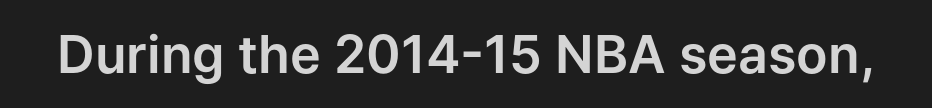
The image shows 52 px sans-serif type, upright; set normal letter spacing, not underlined; low stroke contrast and a medium x-height.
